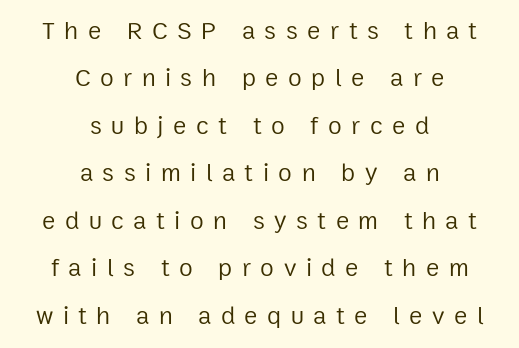
Q: Is the text bold? A: No.
Q: Is the text italic (slanted)? A: No, it is upright.
Q: Is the text underlined? A: No.
Q: How is the paragraph aligned? A: Centered.
Q: Is the spacing between letters normal or unusually wide? A: Unusually wide.
Q: Is the spacing between lines tight, normal or loose? A: Loose.
